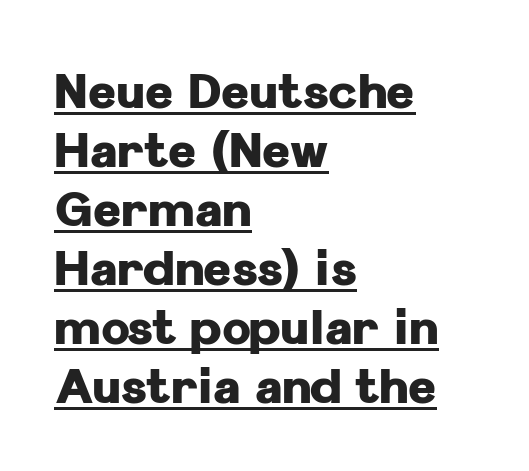
Unlike a traditional serif, this face leaves its strokes unadorned. Layout note: lines flush left. You can see a thin bar hugging the bottom of the glyphs. Note the varied advance widths — an 'i' is clearly narrower than an 'm'.
